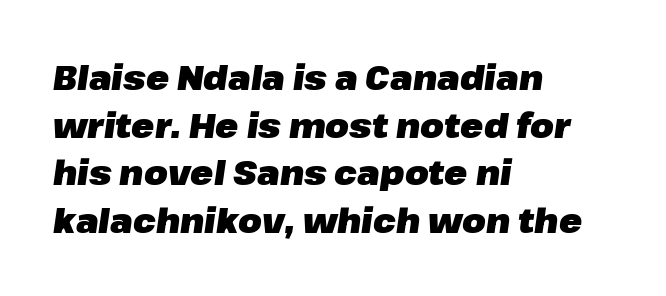
Posture: slanted. Which margin do the lines hug? The left one — the right edge is uneven. Stroke thickness is high; the sample reads as a true bold. Varying glyph widths throughout — classic text-font behaviour. Regarding leading, the lines here are spaced in the standard way.
